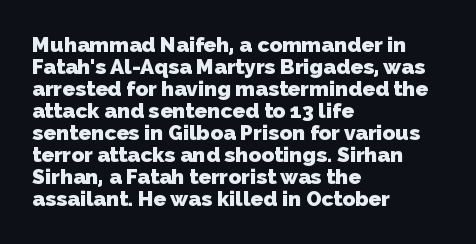
Q: Is the text bold? A: Yes.
Q: Is the text underlined? A: No.
Q: How is the paragraph aligned? A: Left-aligned.
Q: Is the spacing between letters normal or unusually wide? A: Normal.
Q: Is the spacing between lines tight, normal or loose? A: Tight.
